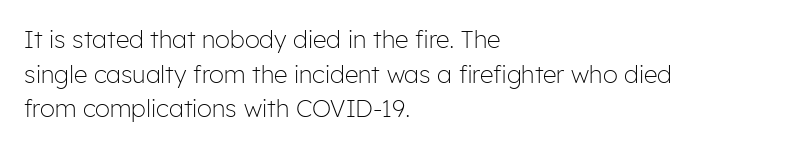
{"italic": "no", "bold": "no", "underline": "no", "align": "left", "line_spacing": "normal", "line_spacing_ratio": 1.44, "letter_spacing": "normal", "letter_spacing_em": 0.0, "glyph_px": 24}
